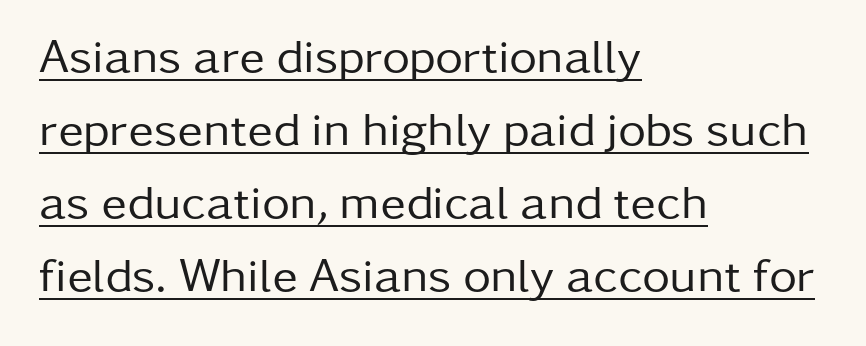
The image shows 48 px regular-weight sans-serif type, upright; set left-aligned, normal line spacing (1.52x), normal letter spacing, underlined; low stroke contrast and a medium x-height.
